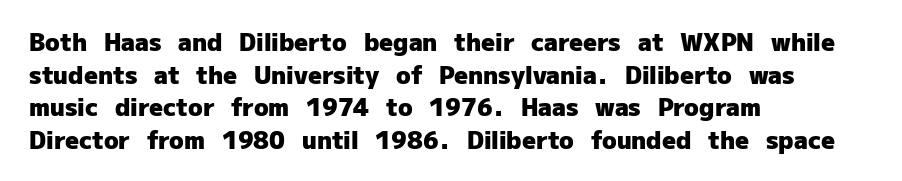
The rendering uses a moderate line-height, typical for paragraphs. The typography opts for an upright posture over an oblique one. Each word holds together tightly as a unit, with standard inter-letter gaps. Left-aligned paragraph, ragged on the right. The sample has been set heavy, in full bold. The string is rendered with underlining switched off.
